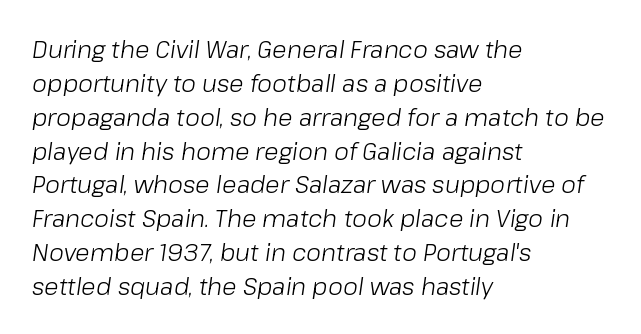
Q: Is the text bold? A: No.
Q: Is the text italic (slanted)? A: Yes, it leans right by about 8 degrees.
Q: Is the text underlined? A: No.
Q: How is the paragraph aligned? A: Left-aligned.
Q: Is the spacing between letters normal or unusually wide? A: Normal.
Q: Is the spacing between lines tight, normal or loose? A: Normal.
